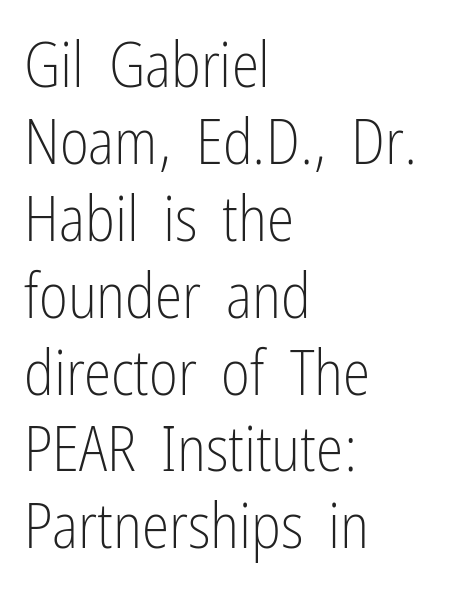
The image shows 62 px light, condensed sans-serif type, upright; set left-aligned, line spacing 1.24x, normal letter spacing, not underlined; low stroke contrast and a medium x-height.
